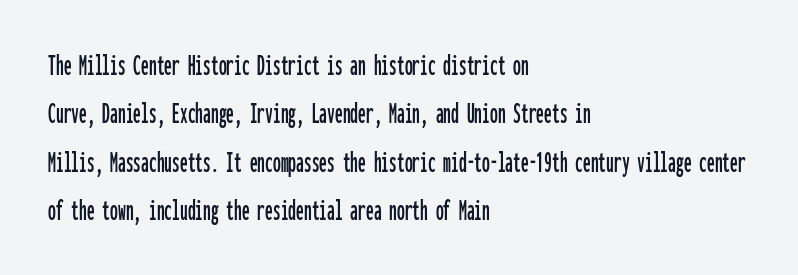
The image shows 31 px condensed sans-serif type, upright, monospaced; set left-aligned, normal line spacing (1.56x), normal letter spacing, not underlined; low stroke contrast and a medium x-height.
